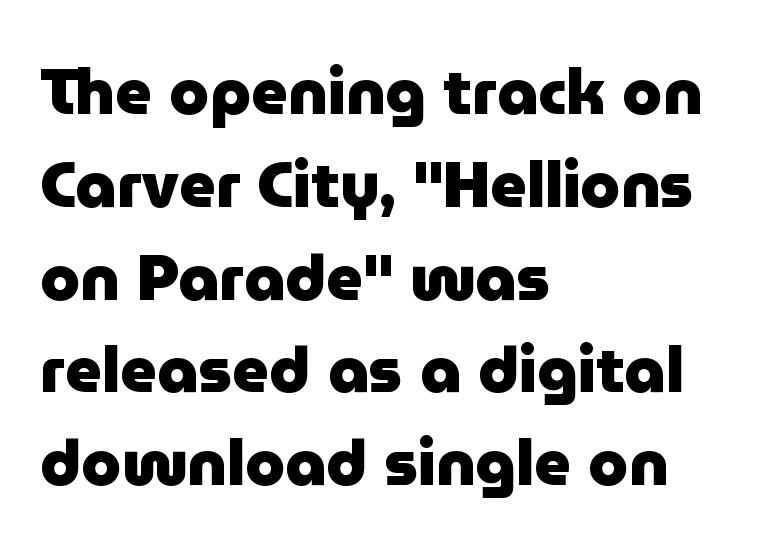
You could not count columns in this text — the font is proportionally spaced. Honestly, there is no underline to notice here at all. The sample has been set heavy, in full bold. The rendering keeps characters at their native spacing. Horizontally, the lines are justified to the leading edge only. Unlike a traditional serif, this face leaves its strokes unadorned.
